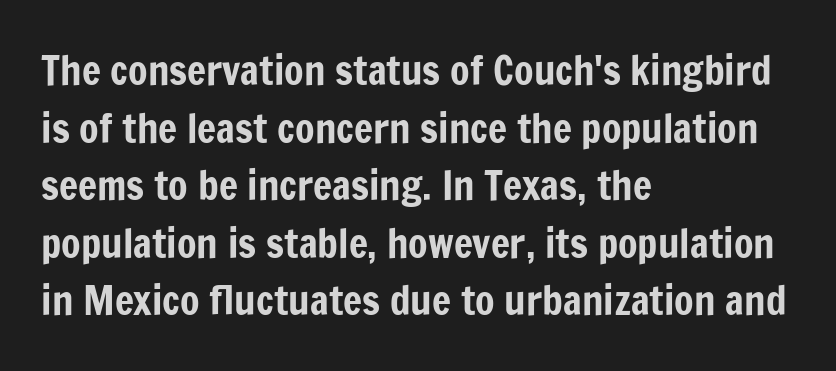
{"serif": "no", "italic": "no", "width": "condensed", "stroke_contrast": "low", "x_height": "medium", "monospaced": "no", "underline": "no", "align": "left", "line_spacing": "normal", "line_spacing_ratio": 1.44, "letter_spacing": "normal", "letter_spacing_em": 0.0, "glyph_px": 40}
